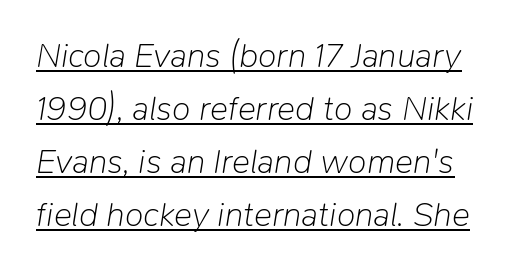
{"italic": "yes", "lean": "right", "slant_degrees": 9, "bold": "no", "weight": "light", "width": "normal", "stroke_contrast": "low", "x_height": "medium", "monospaced": "no", "underline": "yes", "line_spacing": "normal", "line_spacing_ratio": 1.56, "letter_spacing": "normal", "letter_spacing_em": 0.0, "glyph_px": 34}
